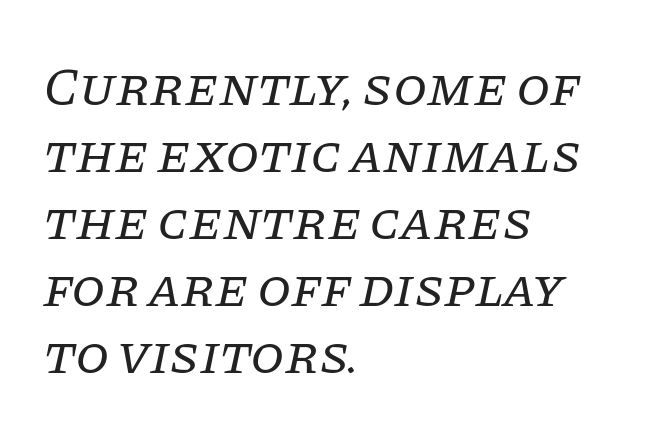
{"serif": "yes", "italic": "yes", "lean": "right", "slant_degrees": 11, "bold": "no", "weight": "regular", "width": "normal", "stroke_contrast": "low", "x_height": "large", "monospaced": "no", "underline": "no", "align": "left", "line_spacing_ratio": 1.22, "letter_spacing": "normal", "letter_spacing_em": 0.0, "glyph_px": 55}
